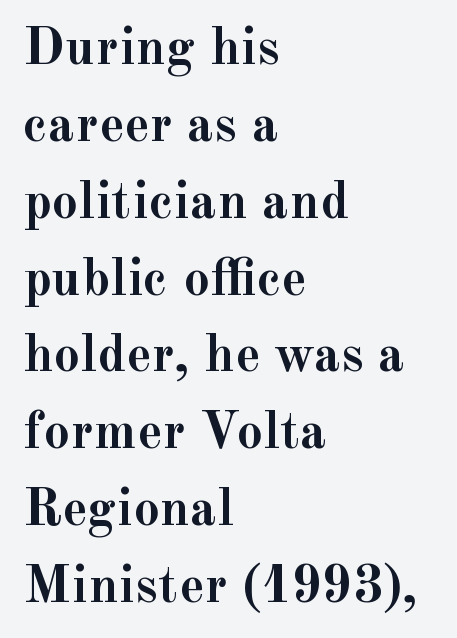
Q: Is the text bold? A: Yes.
Q: Is the text italic (slanted)? A: No, it is upright.
Q: Is the typeface a serif or a sans-serif typeface? A: Serif.
Q: Is the text underlined? A: No.
Q: How is the paragraph aligned? A: Left-aligned.
Q: Is the spacing between letters normal or unusually wide? A: Normal.
Q: Is the spacing between lines tight, normal or loose? A: Normal.
Q: Width (condensed, normal, or wide)? A: Normal.
Q: x-height? A: Small.
Q: Monospaced? A: No.
